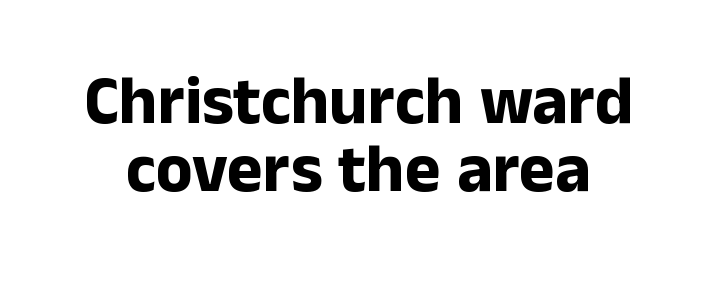
{"serif": "no", "italic": "no", "bold": "yes", "weight": "bold", "width": "normal", "stroke_contrast": "low", "x_height": "medium", "monospaced": "no", "underline": "no", "line_spacing": "tight", "line_spacing_ratio": 1.0, "letter_spacing": "normal", "letter_spacing_em": 0.0, "glyph_px": 68}
